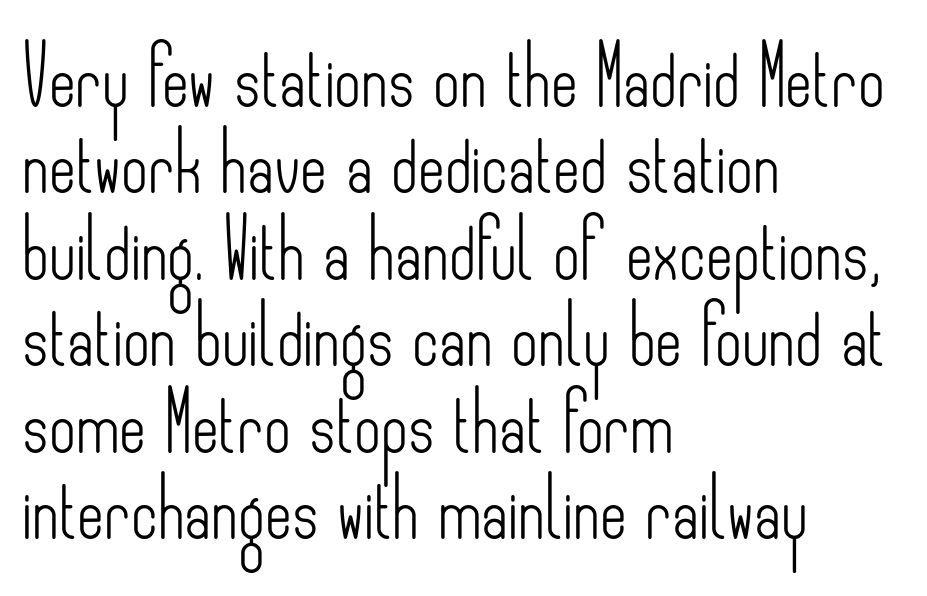
The passage shown is not underscored anywhere. Do the characters align in a grid? No, the font is proportional. To sum up the face: it is a sans, with no serifs. The typography opts for an upright posture over an oblique one. One-word summary of the alignment: left.
